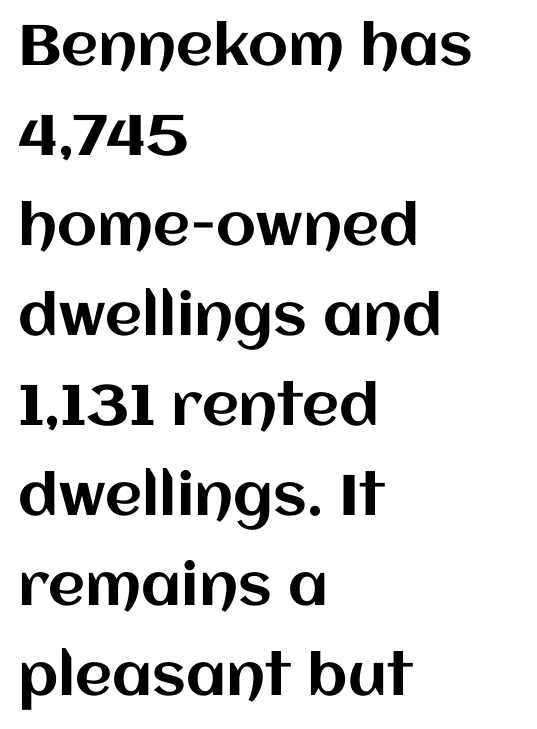
Nobody touched the tracking dial on this one. The lines in this sample share a left origin and differ only in where they stop. This sample keeps an unexceptional amount of space between lines. Any mark beneath the type? The region is blank. A roman cut, with each character standing at attention. The letters advance in unequal steps, a hallmark of proportional type.
